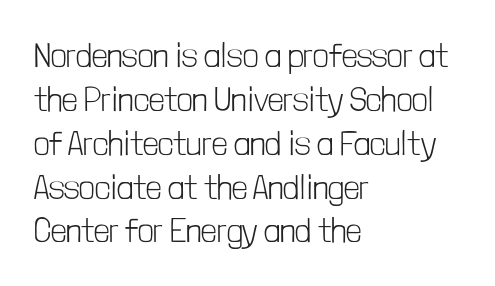
Posture: vertical. This sample is left-justified, so line endings fall wherever the words run out. The line texture is even and compact thanks to regular tracking. The type family on display is of the sans-serif kind. These lines are rendered in a variable-pitch font. Nothing heavy about these letters — not bold at all.
